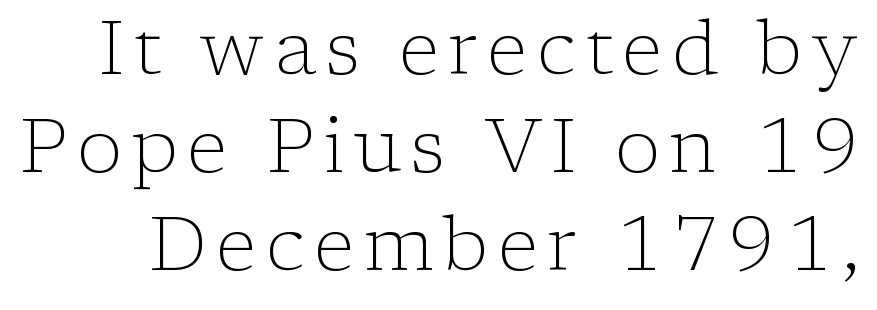
Q: Is the text bold? A: No.
Q: Is the text italic (slanted)? A: No, it is upright.
Q: Is the typeface a serif or a sans-serif typeface? A: Serif.
Q: Is the text underlined? A: No.
Q: Is the spacing between lines tight, normal or loose? A: Normal.
Q: Width (condensed, normal, or wide)? A: Normal.
Q: Stroke contrast? A: Low.
Q: x-height? A: Medium.
Q: Monospaced? A: No.
